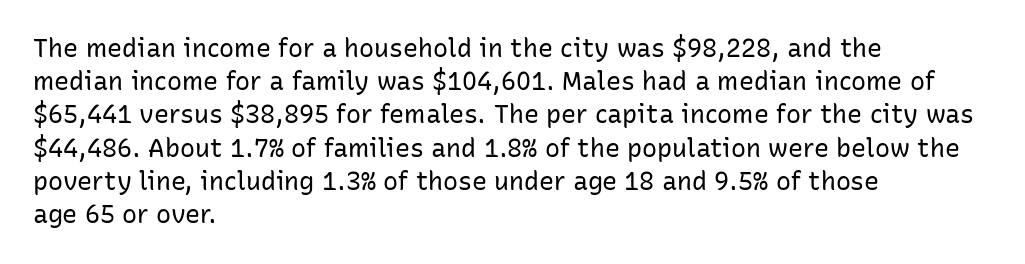
Q: Is the text bold? A: No.
Q: Is the text italic (slanted)? A: No, it is upright.
Q: Is the text underlined? A: No.
Q: How is the paragraph aligned? A: Left-aligned.
Q: Is the spacing between letters normal or unusually wide? A: Normal.
Q: Is the spacing between lines tight, normal or loose? A: Normal.
